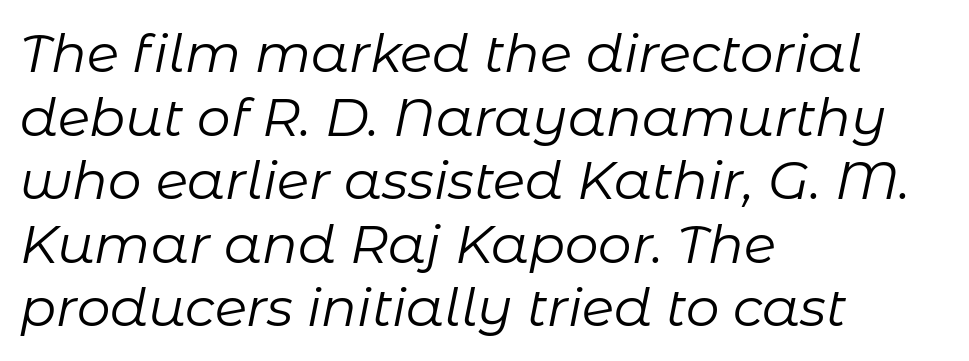
{"italic": "yes", "lean": "right", "slant_degrees": 11, "bold": "no", "weight": "regular", "width": "normal", "stroke_contrast": "low", "x_height": "medium", "monospaced": "no", "underline": "no", "align": "left", "line_spacing_ratio": 1.2, "letter_spacing": "normal", "letter_spacing_em": 0.0, "glyph_px": 53}
